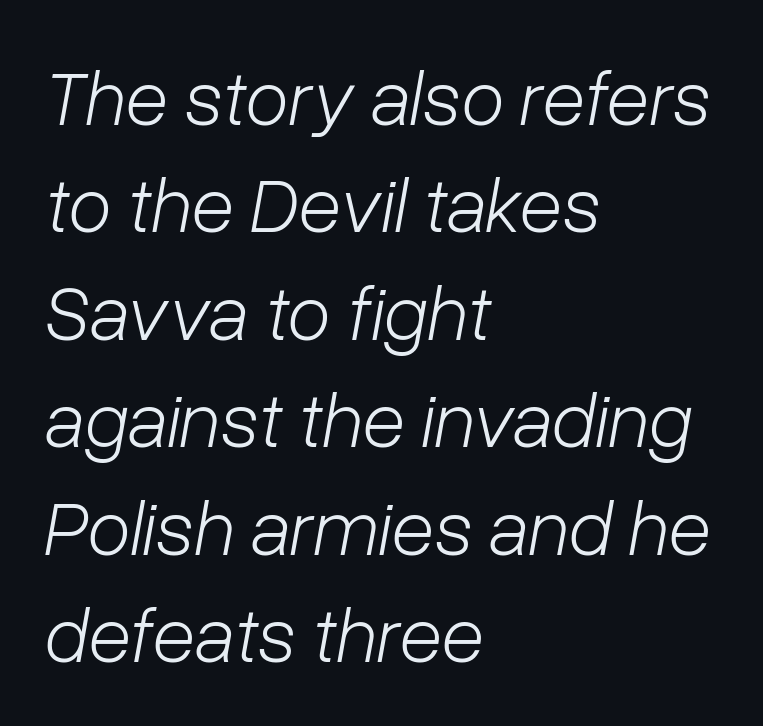
The image shows 79 px light type, italic (leaning right); set left-aligned, normal line spacing (1.36x), normal letter spacing, not underlined; low stroke contrast and a medium x-height.
